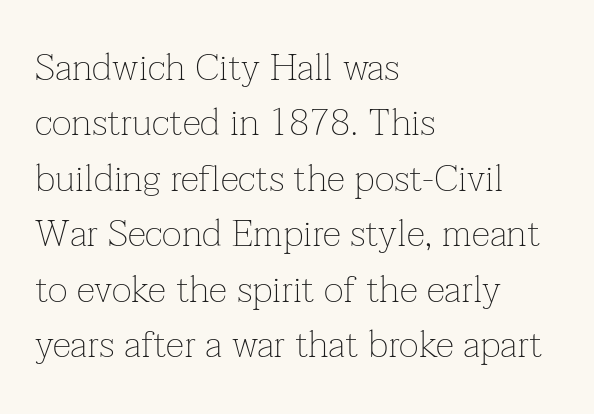
The rendering anchors every line to the left-hand side. Regular leading. In terms of posture, this sample is upright. A typesetter would call this zero additional tracking.
